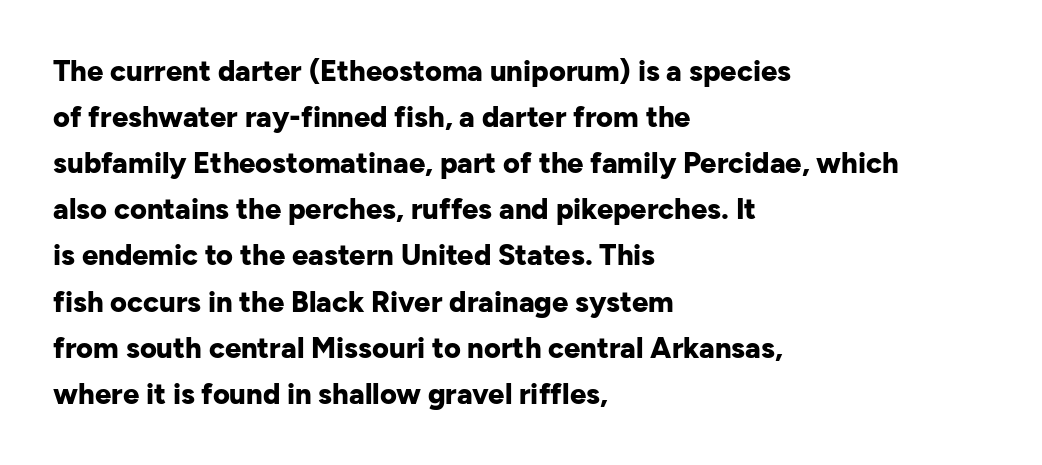
Q: Is the text bold? A: Yes.
Q: Is the text italic (slanted)? A: No, it is upright.
Q: Is the typeface a serif or a sans-serif typeface? A: Sans-serif.
Q: Is the text underlined? A: No.
Q: How is the paragraph aligned? A: Left-aligned.
Q: Is the spacing between letters normal or unusually wide? A: Normal.
Q: Is the spacing between lines tight, normal or loose? A: Normal.
Q: Width (condensed, normal, or wide)? A: Normal.
Q: Stroke contrast? A: Low.
Q: x-height? A: Medium.
Q: Monospaced? A: No.
